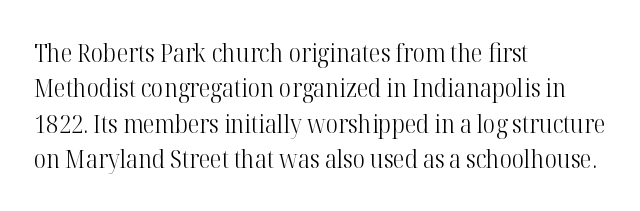
Vertically, the passage feels balanced, rows spaced as you'd expect. No italicization has been applied; the sample stays upright. A bare baseline throughout the passage. Think standard paragraph weight, or any step lighter than that.
